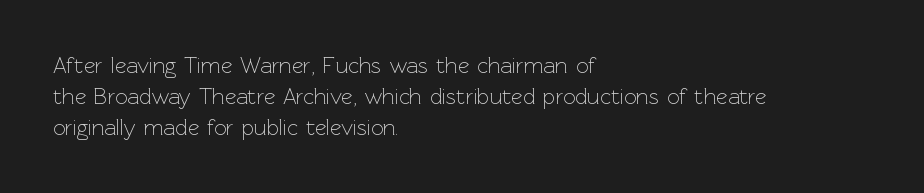
{"italic": "no", "bold": "no", "underline": "no", "align": "left", "line_spacing": "normal", "line_spacing_ratio": 1.4, "letter_spacing": "normal", "letter_spacing_em": 0.0, "glyph_px": 22}
